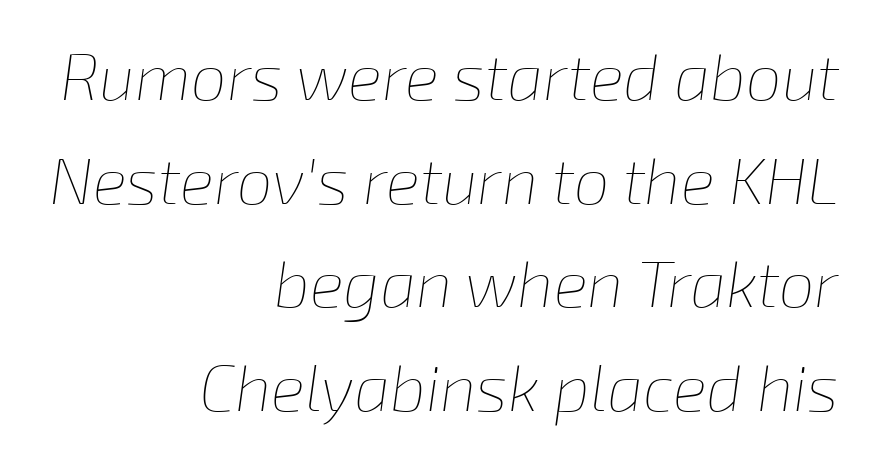
{"italic": "yes", "lean": "right", "slant_degrees": 8, "bold": "no", "weight": "thin", "width": "normal", "stroke_contrast": "low", "x_height": "medium", "monospaced": "no", "underline": "no", "align": "right", "line_spacing": "normal", "line_spacing_ratio": 1.62, "letter_spacing": "normal", "letter_spacing_em": 0.0, "glyph_px": 64}
